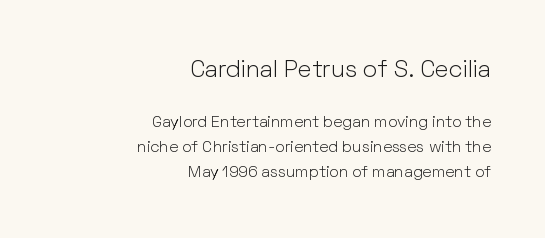
{"italic": "no", "bold": "no", "underline": "no", "align": "right", "line_spacing": "normal", "line_spacing_ratio": 1.57, "letter_spacing": "normal", "letter_spacing_em": 0.0, "larger_block": "first", "size_ratio": 1.5, "glyph_px": 24}
